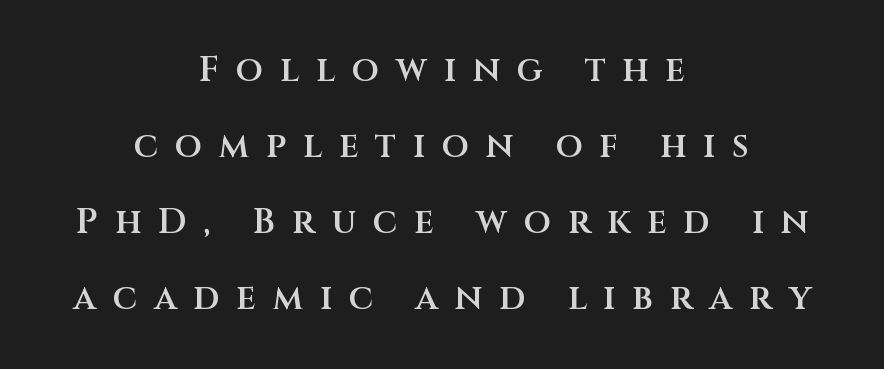
Horizontal alignment here is central, giving a formal, balanced look. Strokes here are thickened, but only to semibold level. A sans-serif font was chosen for this passage. Posture: upright roman.
